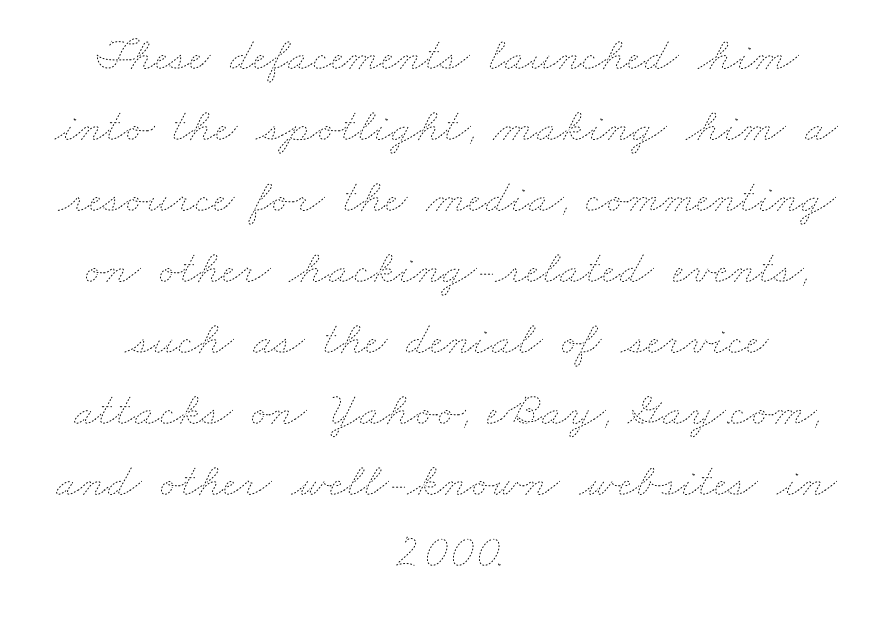
If you measured baseline to baseline, you'd find a middling distance. The face used here is rendered with its standard letterfit. The paragraph shown floats in the horizontal middle. The face used here is proportionally spaced, like ordinary book or web type. The zone under the glyphs is completely vacant. The font sits on the lighter half of the weight spectrum, regular included.
